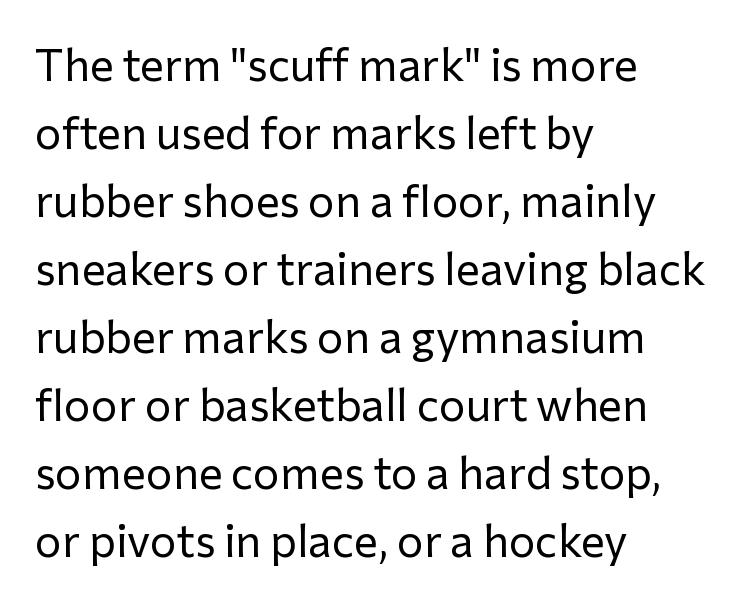
Quick note: underline off. Whoever set this chose a conventional vertical rhythm. The strokes carry an ordinary text weight at most. Visually the block forms a straight wall on the left and a jagged coastline on the right.
